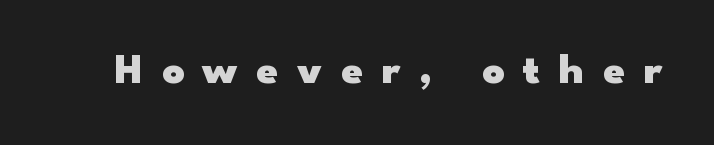
The image shows 43 px heavy, wide sans-serif type, upright; set unusually wide letter spacing (+0.44 em), not underlined; low stroke contrast and a small x-height.
